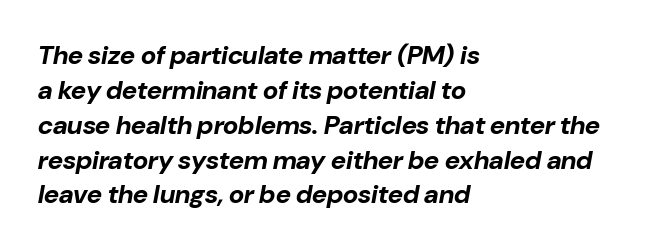
The image shows 26 px bold type, italic (leaning right); set left-aligned, normal line spacing (1.34x), normal letter spacing, not underlined.
